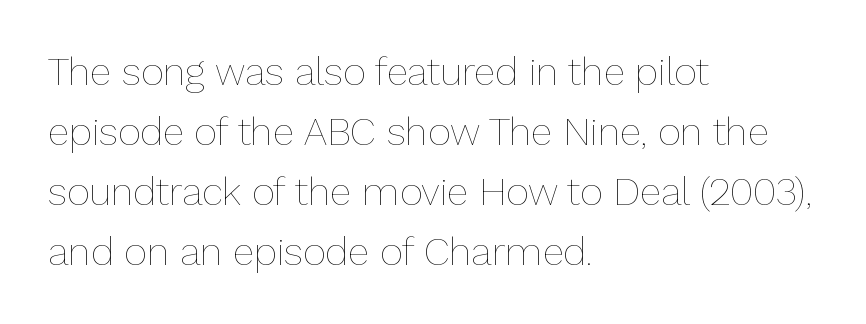
{"italic": "no", "bold": "no", "weight": "thin", "width": "normal", "stroke_contrast": "low", "x_height": "medium", "monospaced": "no", "underline": "no", "align": "left", "line_spacing": "normal", "line_spacing_ratio": 1.54, "letter_spacing": "normal", "letter_spacing_em": 0.0, "glyph_px": 39}
